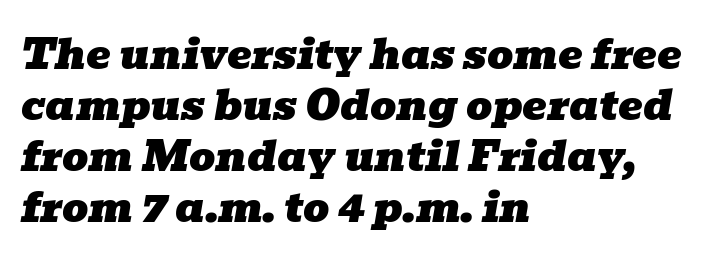
Nothing unusual about the tracking: characters are spaced as the font intends. Serifs: yes, visible at the terminals of the letterforms. In terms of posture, this sample is oblique. Descenders hang freely into open space.
